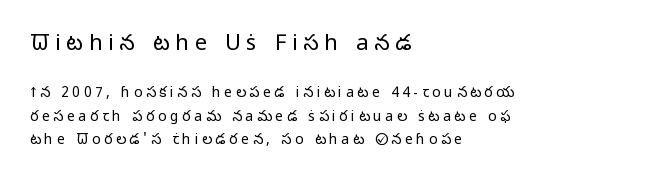
Horizontal bands of white between lines are of average thickness. The line texture is sparse and dotted thanks to wide tracking. Reading top to bottom, the characters get smaller at the block break. Descenders hang freely into open space.
